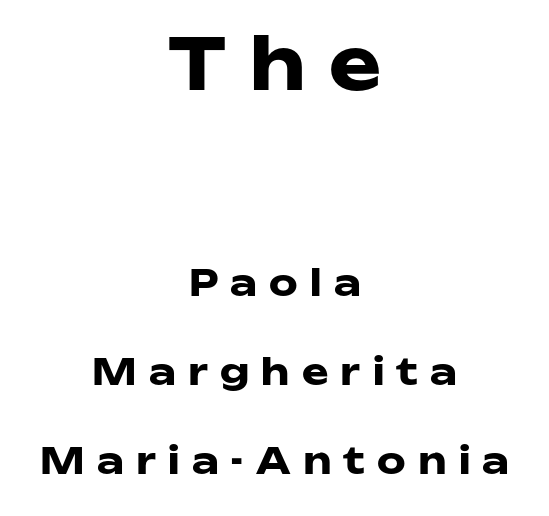
The compositor balanced each line on the midline. Scale decreases going downward across the two blocks. Every character sits straight up, as roman type does. Is this a fixed-width face? No — the glyphs have proportional, varying widths. The leading is generous, giving the passage an open texture.
